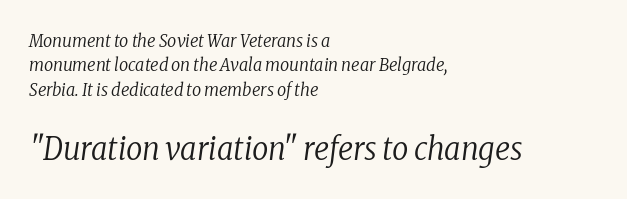
Stroke thickness stays within the range of a standard reading face or lighter. These lines are rendered in a variable-pitch font. The letterforms sit shoulder to shoulder at normal distance. Leading: standard. A typesetter would mark this as italic. Leftover space on each line is placed entirely after the last word.
